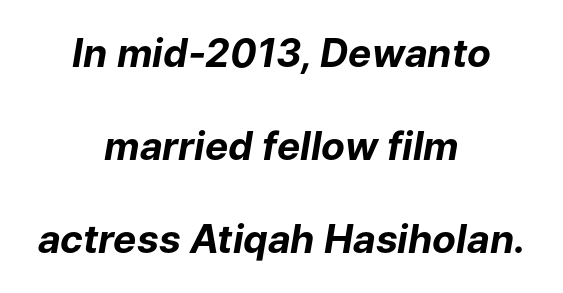
Q: Is the text bold? A: Yes.
Q: Is the text italic (slanted)? A: Yes, it leans right by about 9 degrees.
Q: Is the text underlined? A: No.
Q: How is the paragraph aligned? A: Centered.
Q: Is the spacing between letters normal or unusually wide? A: Normal.
Q: Is the spacing between lines tight, normal or loose? A: Loose.
Q: Width (condensed, normal, or wide)? A: Normal.
Q: Stroke contrast? A: Low.
Q: x-height? A: Medium.
Q: Monospaced? A: No.
